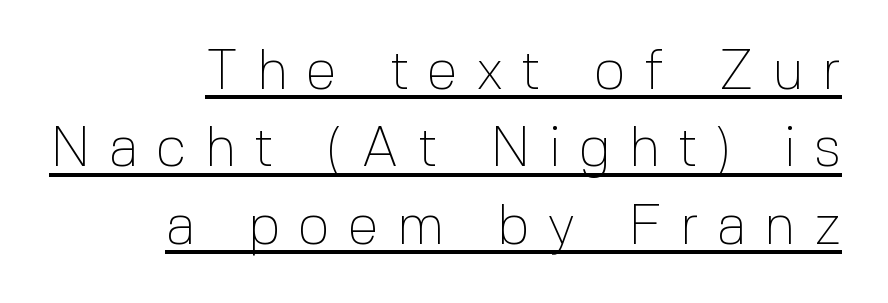
Is the stroke heavy? The answer is a plain regular-or-lighter. Does a line run under the words? Yes, clearly. Is the letter spacing exaggerated? Yes — the characters are pushed far apart. Is this a fixed-width face? No — the glyphs have proportional, varying widths. Ascenders rise straight up at ninety degrees.
